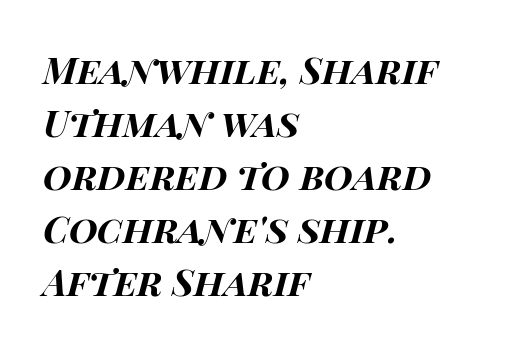
The image shows 37 px bold, wide type, italic (leaning right); set left-aligned, normal line spacing (1.43x), normal letter spacing, not underlined; high stroke contrast and a large x-height.
